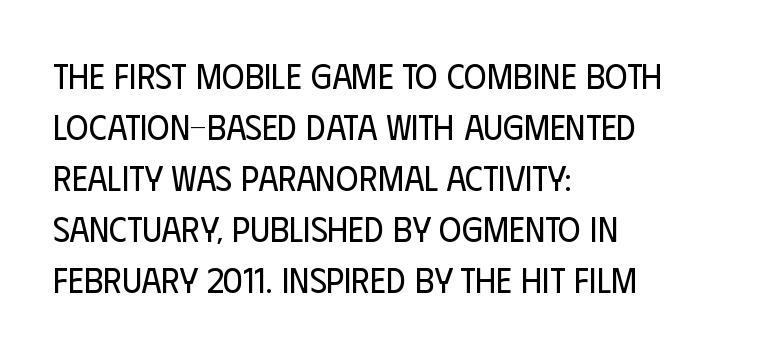
{"serif": "no", "italic": "no", "bold": "no", "weight": "regular", "width": "condensed", "stroke_contrast": "low", "x_height": "large", "monospaced": "no", "underline": "no", "align": "left", "line_spacing": "normal", "line_spacing_ratio": 1.46, "letter_spacing": "normal", "letter_spacing_em": 0.0, "glyph_px": 35}
